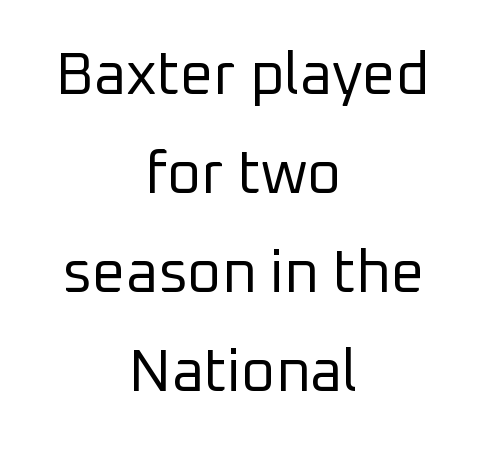
The image shows 59 px regular-weight sans-serif type, upright; set centered, normal line spacing (1.68x), normal letter spacing, not underlined; low stroke contrast and a medium x-height.
